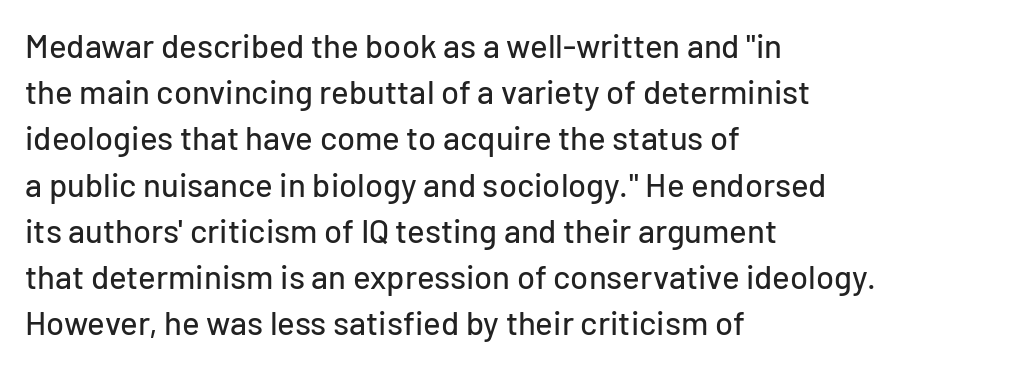
No extra tracking has been applied to these lines. Each letter keeps its own natural width here, so spacing adapts to shape. It's the straight-up-and-down kind of type. Each new line begins a customary step beneath the previous one. Has an underline been added? It has not. Is the block centered? No — it sits flush against the left margin.
